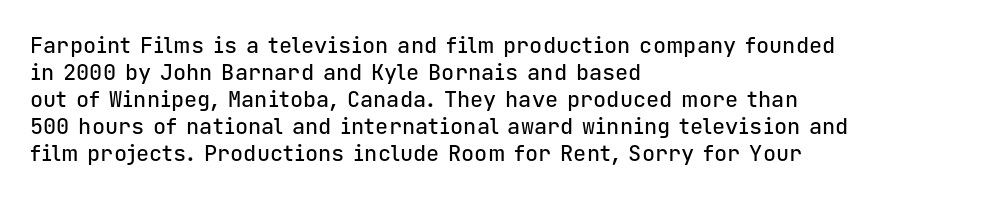
Q: Is the text italic (slanted)? A: No, it is upright.
Q: Is the text underlined? A: No.
Q: How is the paragraph aligned? A: Left-aligned.
Q: Is the spacing between letters normal or unusually wide? A: Normal.
